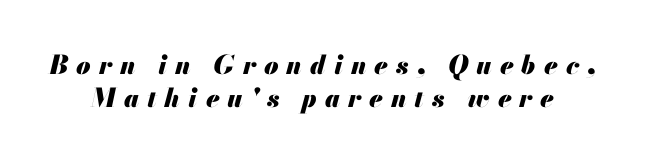
The block of text has a typical density, with ordinary space between rows. Looking at the ascenders, they clearly lean. Descenders hang freely into open space. Loose tracking; the words dissolve into strings of separated letters. The strokes are fattened all the way to bold.
